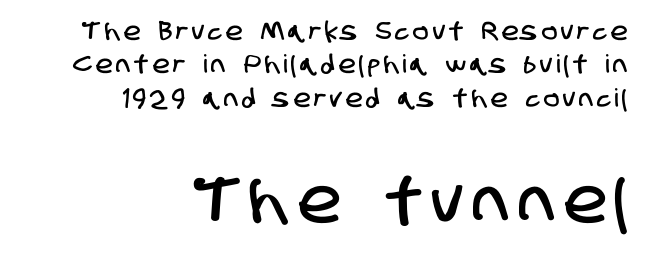
{"serif": "no", "width": "condensed", "stroke_contrast": "low", "x_height": "large", "monospaced": "no", "underline": "no", "align": "right", "line_spacing": "normal", "line_spacing_ratio": 1.34, "larger_block": "second", "size_ratio": 2.52, "glyph_px": 63}
